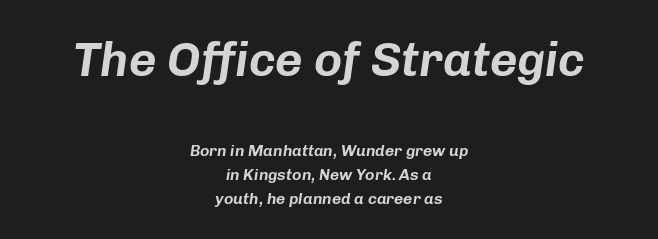
{"italic": "yes", "lean": "right", "slant_degrees": 8, "width": "normal", "stroke_contrast": "low", "x_height": "medium", "monospaced": "no", "underline": "no", "align": "center", "line_spacing": "normal", "line_spacing_ratio": 1.5, "letter_spacing": "normal", "letter_spacing_em": 0.0, "larger_block": "first", "size_ratio": 3.0, "glyph_px": 48}
